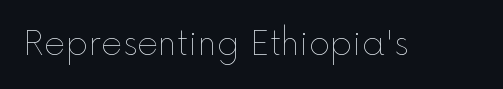
Q: Is the text bold? A: No.
Q: Is the text italic (slanted)? A: No, it is upright.
Q: Is the text underlined? A: No.
Q: Is the spacing between letters normal or unusually wide? A: Normal.
Q: Width (condensed, normal, or wide)? A: Normal.
Q: x-height? A: Medium.
Q: Monospaced? A: No.
